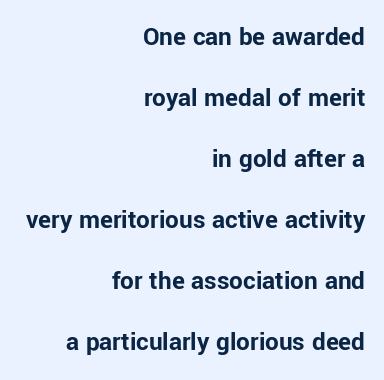
The image shows 27 px bold type, upright; set right-aligned, loose line spacing (2.26x), normal letter spacing, not underlined.
